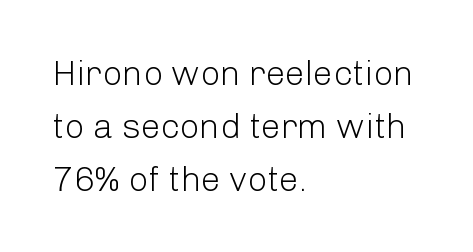
Italic: no, the glyphs are upright roman. Weight: in the light-to-regular range. Beneath every word, the page is bare. Default kerning and tracking; the words read as compact shapes. Compared with a centered layout, this one pins lines to the left instead.
